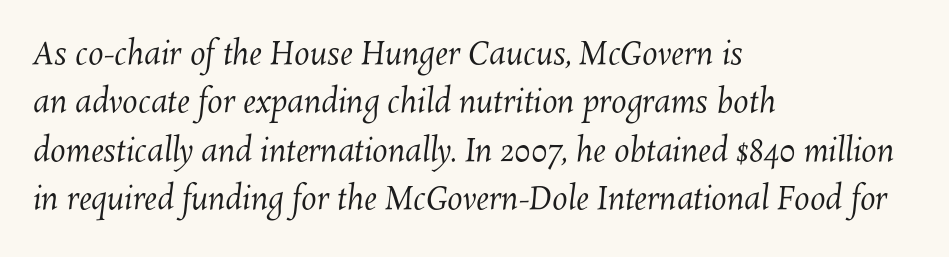
Check under the words: just untouched page. Counters stay open thanks to moderate or lighter strokes. The gaps between neighbouring characters are ordinary and unremarkable. One-word summary of the alignment: left. A typesetter would call this proportional, since set widths differ per character. If you measured baseline to baseline, you'd find a middling distance.
